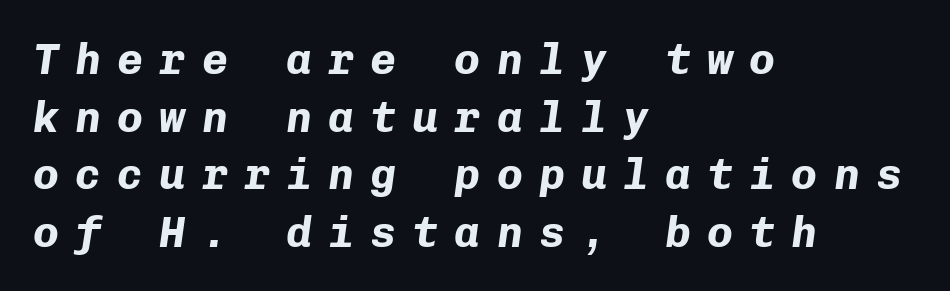
{"italic": "yes", "lean": "right", "slant_degrees": 8, "bold": "yes", "weight": "bold", "width": "normal", "stroke_contrast": "low", "x_height": "medium", "monospaced": "yes", "underline": "no", "align": "left", "line_spacing": "normal", "line_spacing_ratio": 1.34, "letter_spacing": "wide", "letter_spacing_em": 0.38, "glyph_px": 43}
